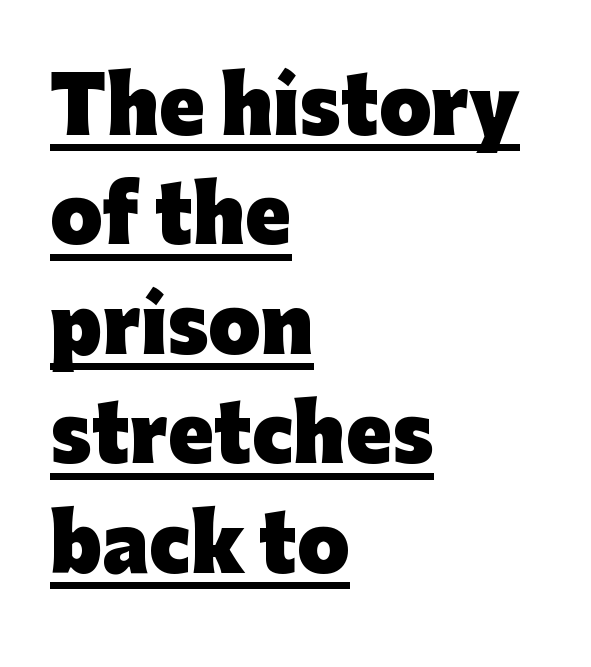
Underlined type. Students, this is bold: see how much ink each stroke carries. Observe the ordinary spacing: letters are neighbours, not strangers. Does the leading feel generous? No, just average.
